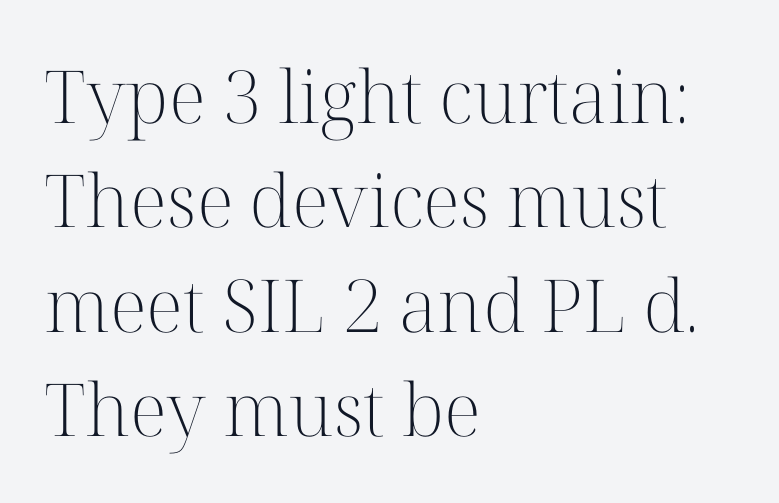
The letters stand upright; this is a roman face. Each letter keeps its own natural width here, so spacing adapts to shape. Note: serifs present on the glyphs. No extra tracking has been applied to these lines. The specimen omits any rule beneath the text block's lines.
